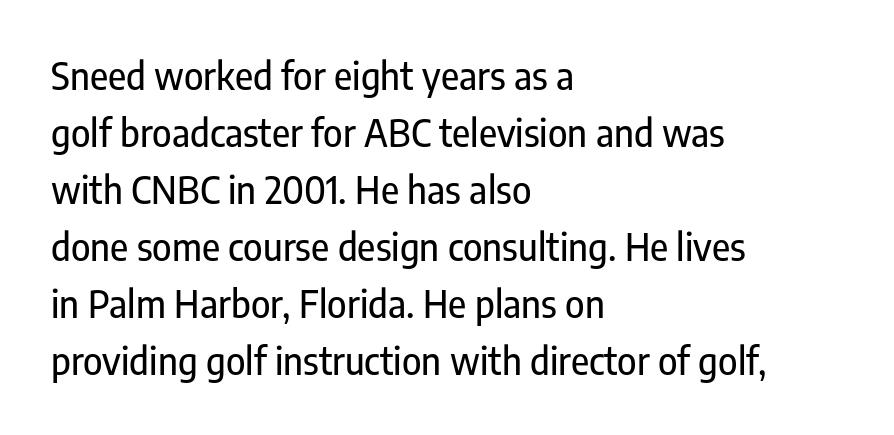
The image shows 37 px condensed sans-serif type, upright; set left-aligned, normal line spacing (1.54x), normal letter spacing, not underlined; low stroke contrast and a medium x-height.
